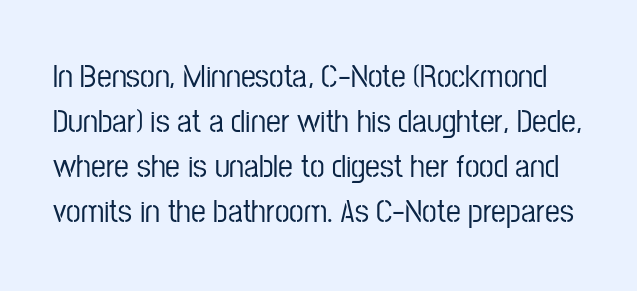
The area under the type is left untouched. Standard letterfit; no display-style spreading of the glyphs. A sans-serif font was chosen for this passage. Posture: vertical. Honestly, the row spacing looks completely unremarkable.
